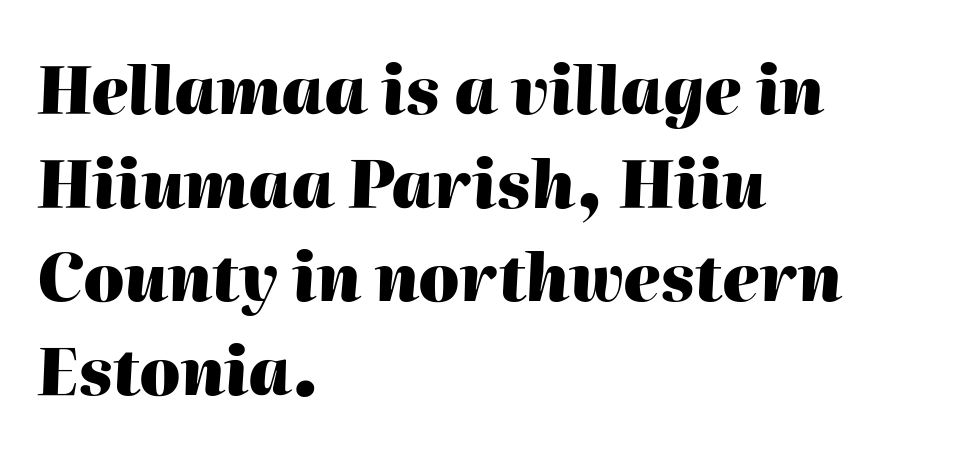
The image shows 65 px heavy type, italic (leaning right); set left-aligned, normal line spacing (1.44x), normal letter spacing, not underlined; high stroke contrast and a medium x-height.
